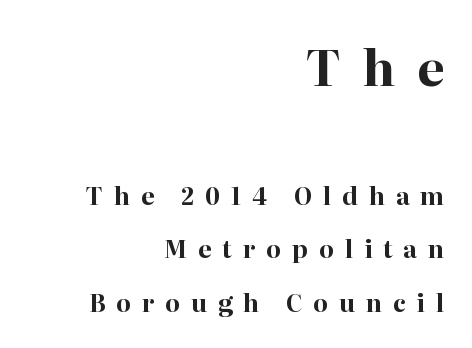
The image shows 49 px bold serif type, upright; set right-aligned, loose line spacing (2.22x), unusually wide letter spacing (+0.45 em), not underlined; the first (top) block is 2.04x larger; high stroke contrast and a medium x-height.
